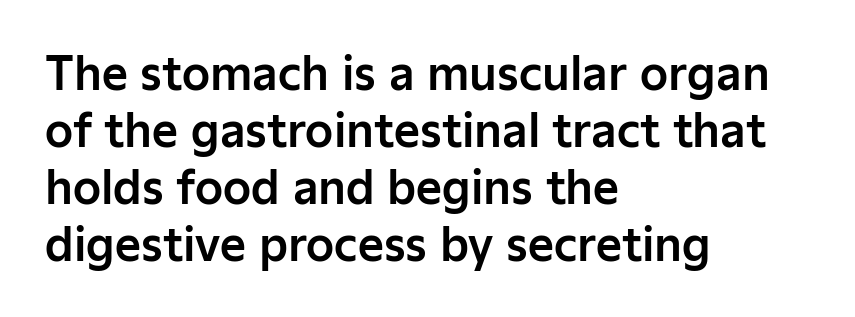
Q: Is the text italic (slanted)? A: No, it is upright.
Q: Is the typeface a serif or a sans-serif typeface? A: Sans-serif.
Q: Is the text underlined? A: No.
Q: How is the paragraph aligned? A: Left-aligned.
Q: Is the spacing between letters normal or unusually wide? A: Normal.
Q: Is the spacing between lines tight, normal or loose? A: Normal.
Q: Width (condensed, normal, or wide)? A: Normal.
Q: Stroke contrast? A: Low.
Q: x-height? A: Medium.
Q: Monospaced? A: No.
